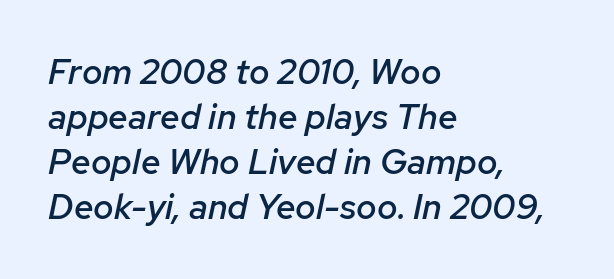
{"italic": "yes", "lean": "right", "slant_degrees": 12, "bold": "semi", "weight": "semibold", "width": "normal", "stroke_contrast": "low", "x_height": "medium", "monospaced": "no", "underline": "no", "align": "left", "line_spacing": "normal", "line_spacing_ratio": 1.29, "letter_spacing": "normal", "letter_spacing_em": 0.0, "glyph_px": 35}
